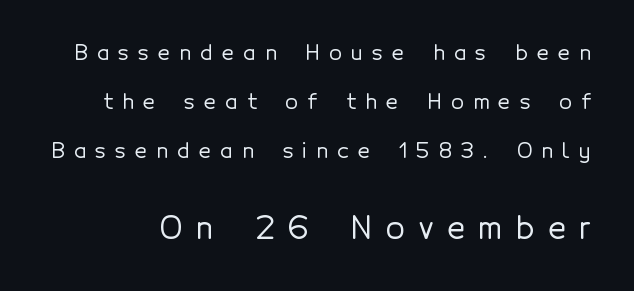
The image shows 31 px sans-serif type, upright; set loose line spacing (2.34x), unusually wide letter spacing (+0.44 em), not underlined; the second (bottom) block is 1.48x larger; a medium x-height.
